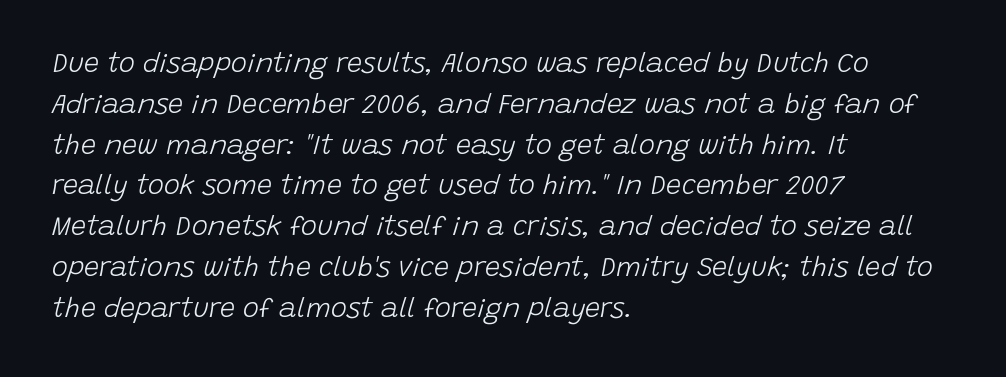
The vertical gap from one line to the next is medium. Bare-footed words on every line. This rendering uses left alignment, leaving the right contour irregular. Students, note that the glyphs here touch the page at normal intervals.
